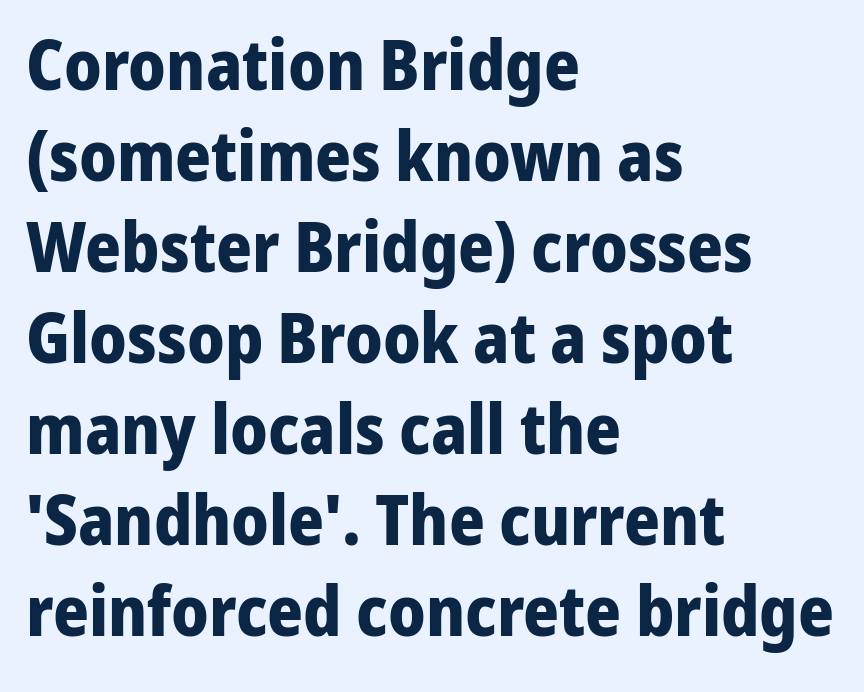
The image shows 69 px bold sans-serif type, upright; set left-aligned, normal line spacing (1.32x), normal letter spacing, not underlined; low stroke contrast and a medium x-height.
